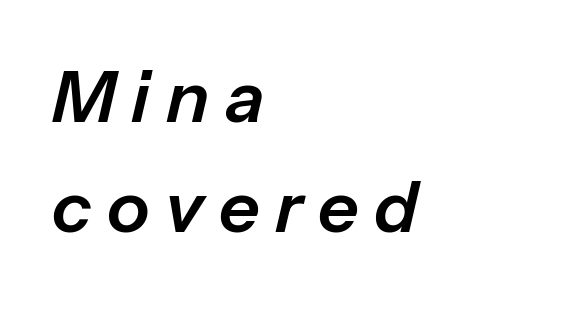
Q: Is the text italic (slanted)? A: Yes, it leans right by about 13 degrees.
Q: Is the text underlined? A: No.
Q: How is the paragraph aligned? A: Left-aligned.
Q: Is the spacing between letters normal or unusually wide? A: Unusually wide.
Q: Is the spacing between lines tight, normal or loose? A: Normal.
Q: Width (condensed, normal, or wide)? A: Normal.
Q: Stroke contrast? A: Low.
Q: x-height? A: Medium.
Q: Monospaced? A: No.
